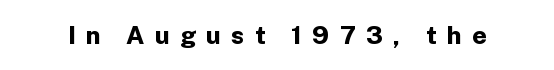
The image shows 25 px bold type, upright; set unusually wide letter spacing (+0.41 em), not underlined.
